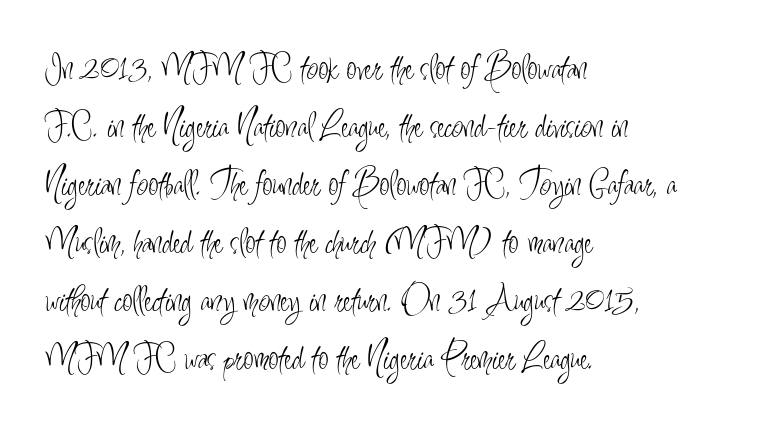
The image shows 37 px light, condensed sans-serif type; set left-aligned, normal line spacing (1.57x), normal letter spacing, not underlined; low stroke contrast and a small x-height.
